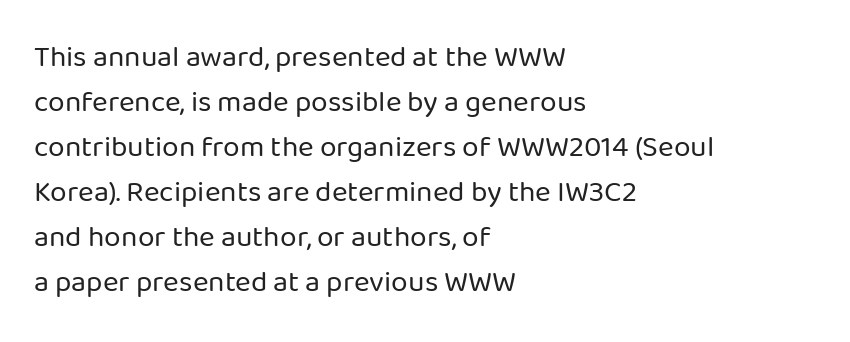
{"serif": "no", "italic": "no", "bold": "no", "weight": "regular", "width": "normal", "stroke_contrast": "low", "x_height": "medium", "monospaced": "no", "underline": "no", "align": "left", "line_spacing": "normal", "line_spacing_ratio": 1.5, "letter_spacing": "normal", "letter_spacing_em": 0.0, "glyph_px": 30}
